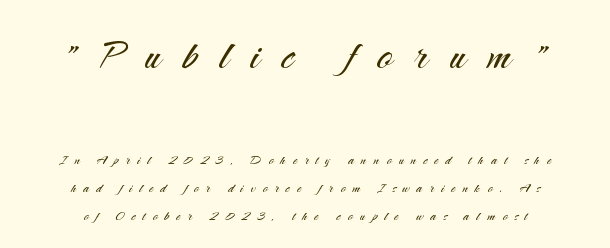
{"serif": "no", "bold": "no", "weight": "light", "width": "normal", "stroke_contrast": "medium", "x_height": "small", "monospaced": "no", "underline": "no", "align": "center", "line_spacing": "normal", "line_spacing_ratio": 1.65, "letter_spacing": "wide", "letter_spacing_em": 0.42, "larger_block": "first", "size_ratio": 3.06, "glyph_px": 52}
